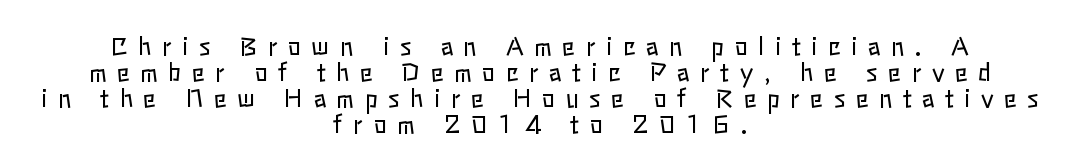
{"italic": "no", "bold": "no", "underline": "no", "align": "center", "line_spacing": "tight", "line_spacing_ratio": 1.08, "letter_spacing": "wide", "letter_spacing_em": 0.44, "glyph_px": 24}
